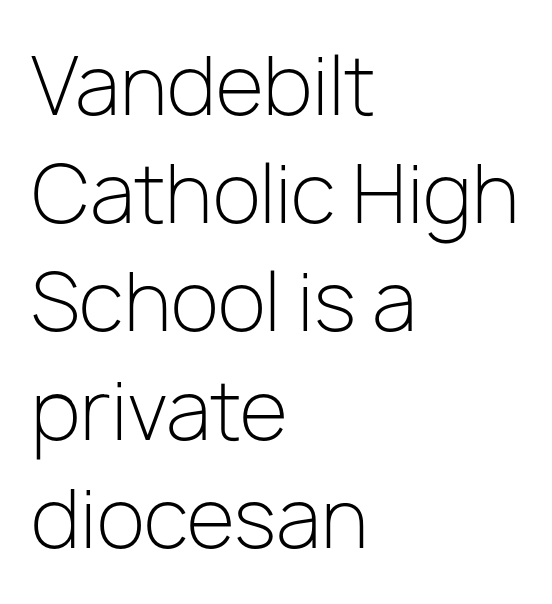
The image shows 79 px light sans-serif type, upright; set left-aligned, normal line spacing (1.37x), normal letter spacing, not underlined; low stroke contrast and a medium x-height.
